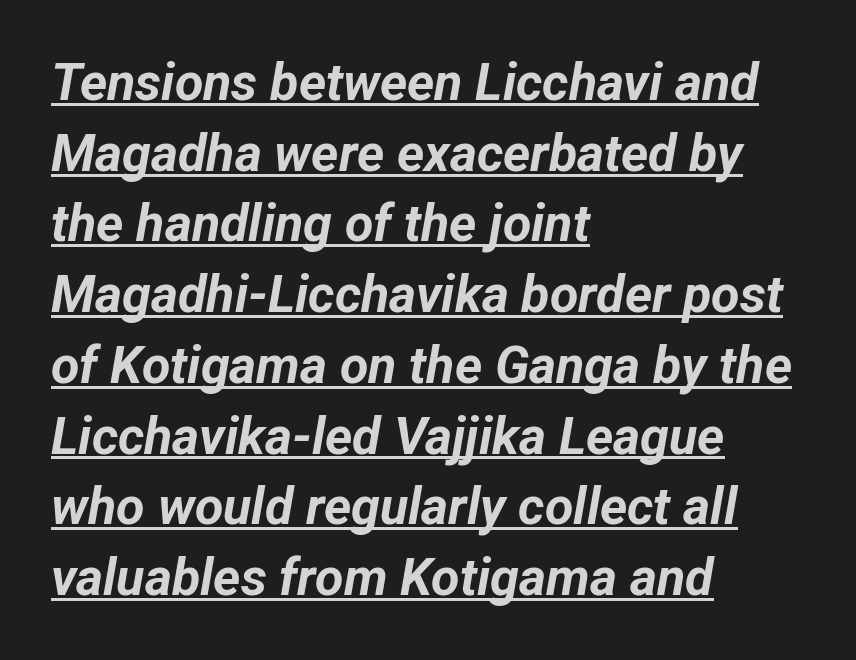
{"italic": "yes", "lean": "right", "slant_degrees": 12, "bold": "yes", "weight": "bold", "width": "normal", "stroke_contrast": "low", "x_height": "medium", "monospaced": "no", "underline": "yes", "align": "left", "line_spacing": "normal", "line_spacing_ratio": 1.36, "letter_spacing": "normal", "letter_spacing_em": 0.0, "glyph_px": 52}
